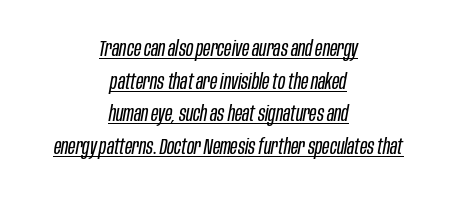
The image shows 22 px text type, italic (leaning right); set centered, normal line spacing (1.48x), normal letter spacing, underlined.
